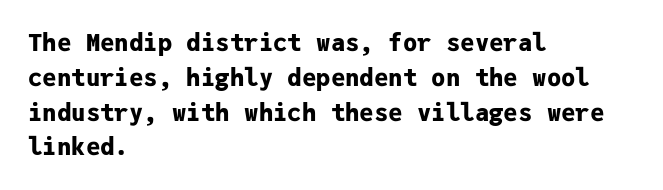
Q: Is the text bold? A: Yes.
Q: Is the text italic (slanted)? A: No, it is upright.
Q: Is the text underlined? A: No.
Q: How is the paragraph aligned? A: Left-aligned.
Q: Is the spacing between letters normal or unusually wide? A: Normal.
Q: Is the spacing between lines tight, normal or loose? A: Normal.
